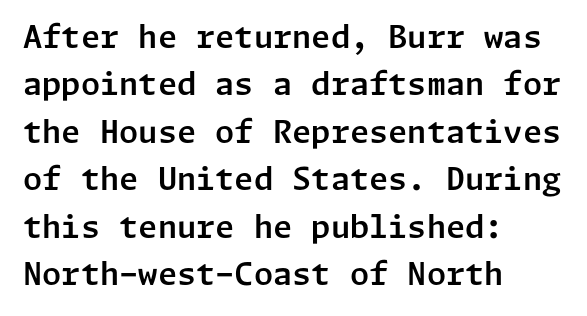
Q: Is the text italic (slanted)? A: No, it is upright.
Q: Is the typeface a serif or a sans-serif typeface? A: Sans-serif.
Q: Is the text underlined? A: No.
Q: How is the paragraph aligned? A: Left-aligned.
Q: Is the spacing between letters normal or unusually wide? A: Normal.
Q: Is the spacing between lines tight, normal or loose? A: Normal.
Q: Width (condensed, normal, or wide)? A: Normal.
Q: Stroke contrast? A: Low.
Q: x-height? A: Medium.
